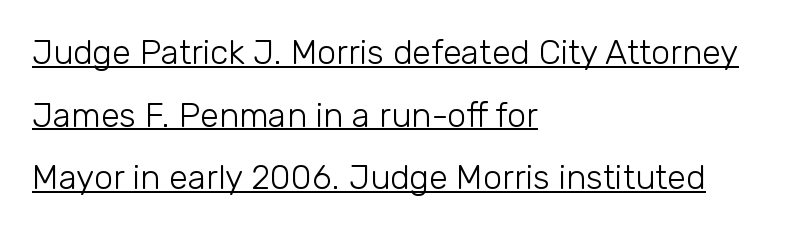
Q: Is the text bold? A: No.
Q: Is the text italic (slanted)? A: No, it is upright.
Q: Is the typeface a serif or a sans-serif typeface? A: Sans-serif.
Q: Is the text underlined? A: Yes.
Q: How is the paragraph aligned? A: Left-aligned.
Q: Is the spacing between letters normal or unusually wide? A: Normal.
Q: Width (condensed, normal, or wide)? A: Normal.
Q: Stroke contrast? A: Low.
Q: x-height? A: Medium.
Q: Monospaced? A: No.
